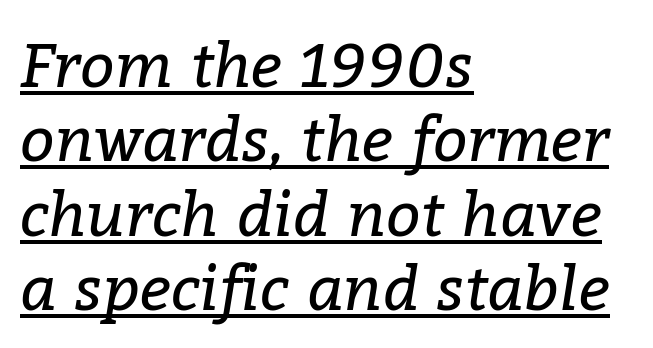
{"serif": "yes", "italic": "yes", "lean": "right", "slant_degrees": 9, "bold": "no", "weight": "regular", "width": "normal", "stroke_contrast": "low", "x_height": "medium", "monospaced": "no", "underline": "yes", "align": "left", "line_spacing_ratio": 1.22, "letter_spacing": "normal", "letter_spacing_em": 0.0, "glyph_px": 61}
